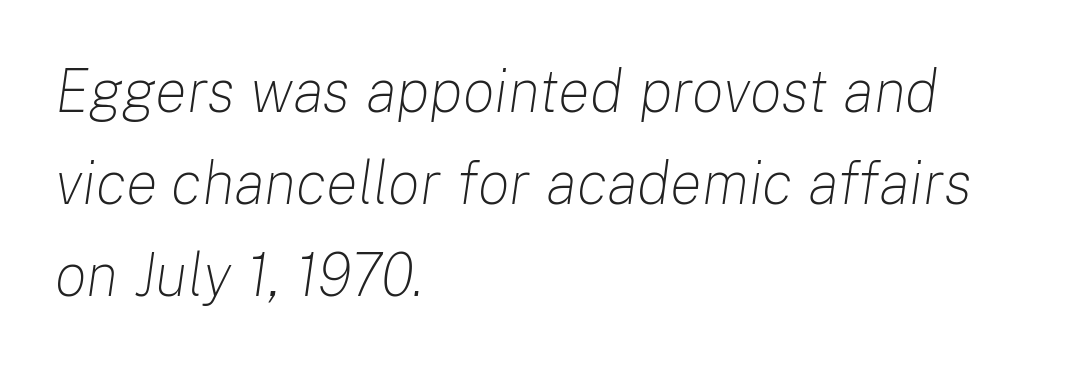
The image shows 60 px light type, italic (leaning right); set left-aligned, normal line spacing (1.53x), normal letter spacing, not underlined; low stroke contrast and a medium x-height.
